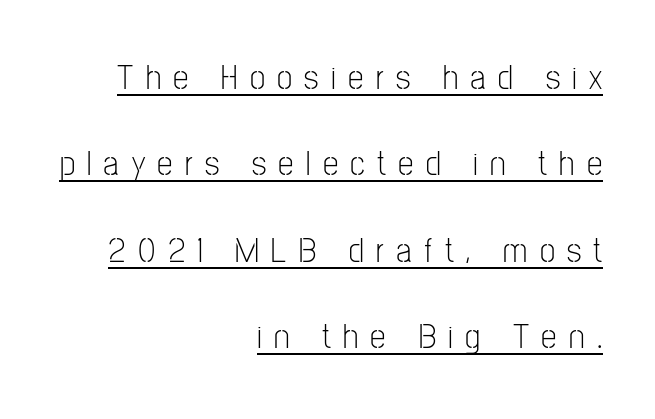
Are there feet on the stems? There aren't — it's a sans. You could not count columns in this text — the font is proportionally spaced. The letterforms sit at book weight or below. Decoration check: the copy is underlined.
